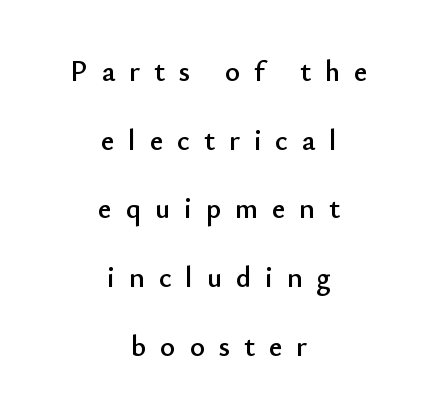
The image shows 29 px sans-serif type, upright; set centered, loose line spacing (2.37x), unusually wide letter spacing (+0.48 em), not underlined; low stroke contrast and a small x-height.
